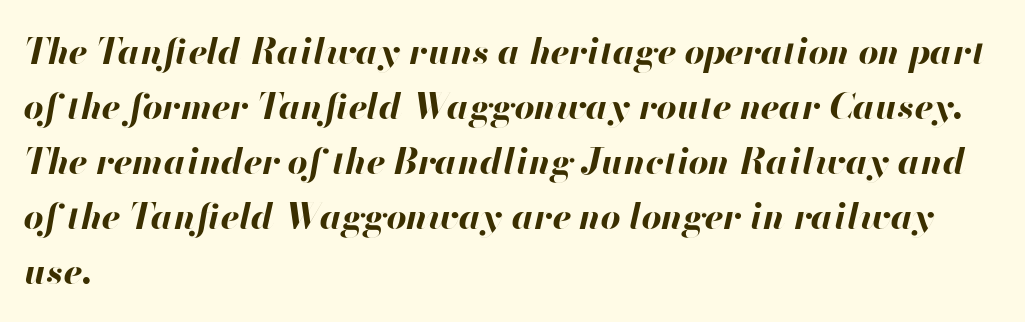
Q: Is the text bold? A: Yes.
Q: Is the text italic (slanted)? A: Yes, it leans right by about 13 degrees.
Q: Is the text underlined? A: No.
Q: How is the paragraph aligned? A: Left-aligned.
Q: Is the spacing between letters normal or unusually wide? A: Normal.
Q: Is the spacing between lines tight, normal or loose? A: Normal.
Q: Width (condensed, normal, or wide)? A: Normal.
Q: Stroke contrast? A: High.
Q: x-height? A: Small.
Q: Monospaced? A: No.
